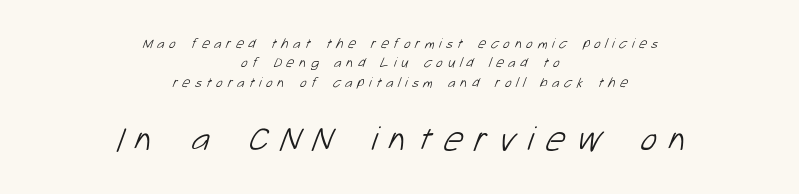
The image shows 35 px light sans-serif type; set centered, normal line spacing (1.39x), unusually wide letter spacing (+0.33 em), not underlined; the second (bottom) block is 2.5x larger; low stroke contrast and a medium x-height.
